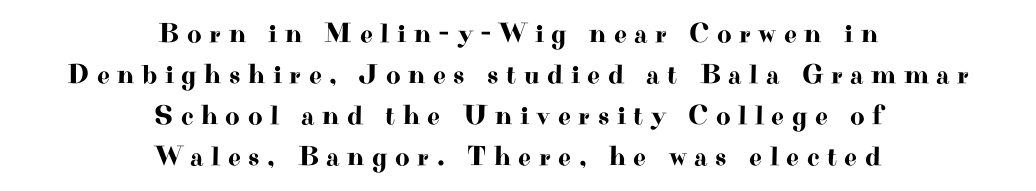
{"serif": "yes", "italic": "no", "width": "wide", "stroke_contrast": "high", "x_height": "small", "monospaced": "no", "underline": "no", "align": "center", "line_spacing": "normal", "line_spacing_ratio": 1.46, "letter_spacing": "wide", "letter_spacing_em": 0.27, "glyph_px": 28}
